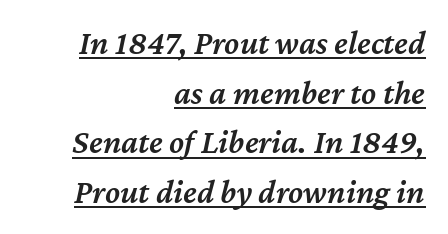
The image shows 34 px semibold type, italic (leaning right); set right-aligned, normal line spacing (1.46x), normal letter spacing, underlined; medium stroke contrast and a medium x-height.
